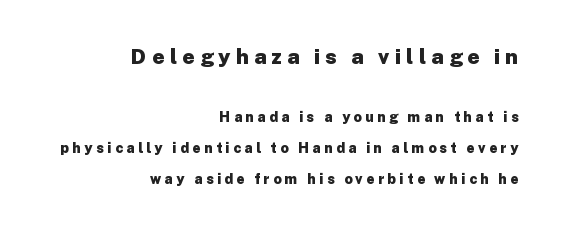
The strip under each line holds only bare page. The horizontal fit of the characters is loose and conspicuously gappy. Each new line begins a long way beneath the previous one. Casual observation: everything's shoved over to the right.
